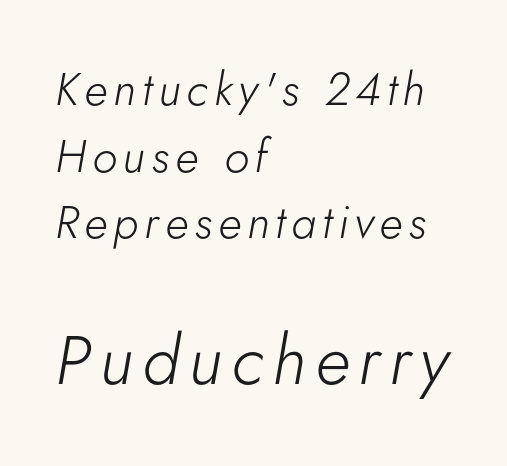
Stroke thickness stays within the range of a standard reading face or lighter. Only glyphs here, with clear space below each row. This sample has the flowing, uneven cadence of proportional lettering. Every character sits at an angle, as italics do.
